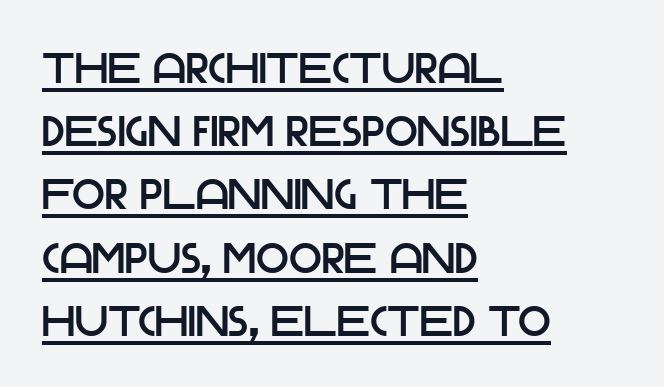
Honestly, the underline is the first thing you notice here. No extra tracking has been applied to these lines. Honestly, the row spacing looks completely unremarkable. To sum up the face: it is a sans, with no serifs. No italicization has been applied; the sample stays upright.
